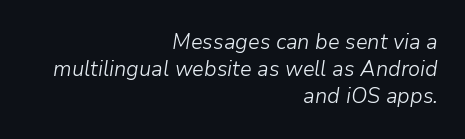
Q: Is the text bold? A: No.
Q: Is the text italic (slanted)? A: Yes, it leans right by about 9 degrees.
Q: Is the text underlined? A: No.
Q: How is the paragraph aligned? A: Right-aligned.
Q: Is the spacing between letters normal or unusually wide? A: Normal.
Q: Is the spacing between lines tight, normal or loose? A: Normal.
